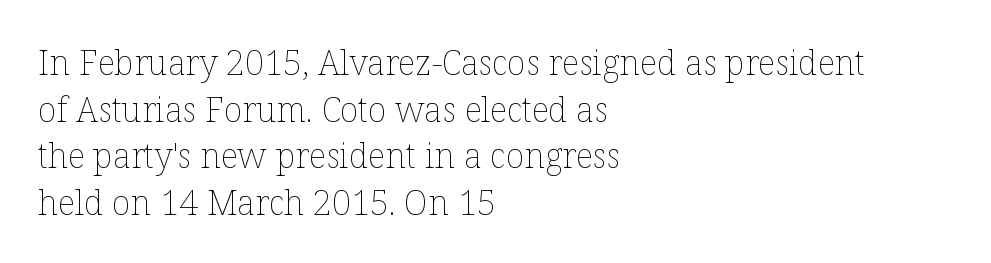
{"italic": "no", "bold": "no", "weight": "thin", "width": "normal", "stroke_contrast": "low", "x_height": "medium", "monospaced": "no", "underline": "no", "align": "left", "line_spacing": "normal", "line_spacing_ratio": 1.37, "letter_spacing": "normal", "letter_spacing_em": 0.0, "glyph_px": 34}
